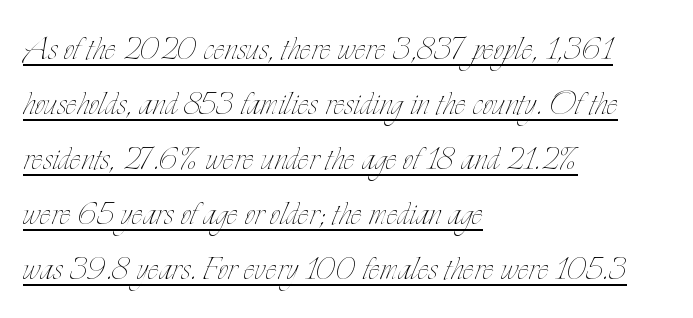
Does a line run under the words? Yes, clearly. A typesetter would call this proportional, since set widths differ per character. Compared with typical body copy, the letter spacing here is the same. Vertical stems look standard width or narrower in stroke. Regular leading. Leftover space on each line is placed entirely after the last word.
